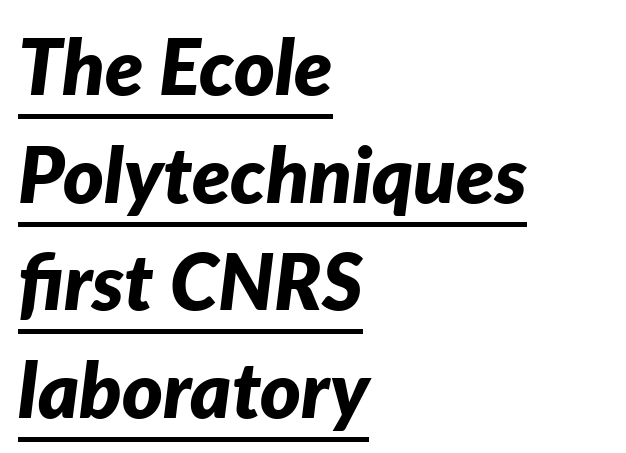
The image shows 78 px bold type, italic (leaning right); set left-aligned, normal line spacing (1.38x), normal letter spacing, underlined; low stroke contrast and a medium x-height.
